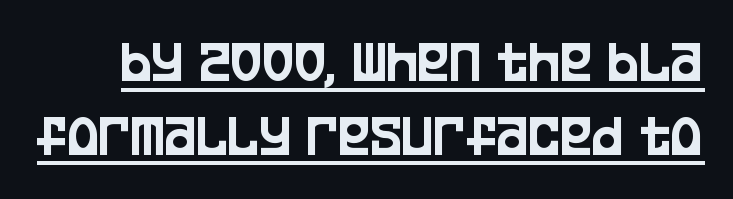
Every stem runs plumb, perpendicular to the baseline. Is this a fixed-width face? No — the glyphs have proportional, varying widths. The letters sit at their default tracking, neither squeezed nor spread. The passage shown is underscored from start to finish. The text was rendered using a sans face with plain stroke endings.
